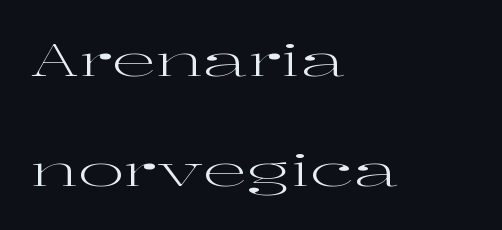
{"serif": "yes", "italic": "no", "bold": "no", "weight": "regular", "width": "wide", "stroke_contrast": "high", "x_height": "medium", "monospaced": "no", "underline": "no", "align": "left", "line_spacing": "loose", "line_spacing_ratio": 2.49, "letter_spacing": "normal", "letter_spacing_em": 0.0, "glyph_px": 44}
